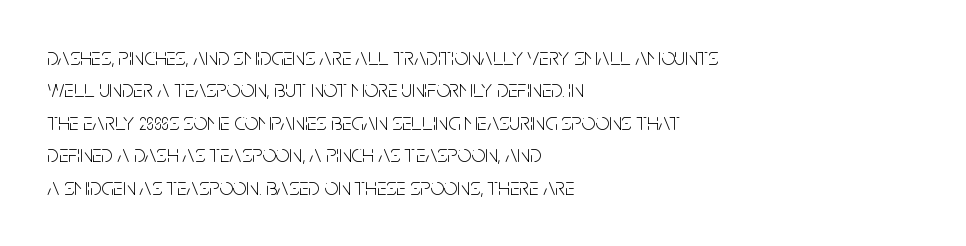
{"italic": "no", "bold": "no", "underline": "no", "align": "left", "line_spacing": "normal", "line_spacing_ratio": 1.35, "letter_spacing": "normal", "letter_spacing_em": 0.0, "glyph_px": 24}
